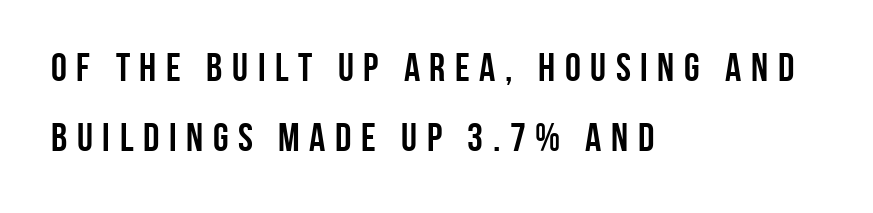
Characters remain perfectly vertical along every line. Think of a printed novel: that variable character pitch is what you see here. Between one letter and the next there's a generous, obvious gap. The space beneath each line is pristine and unruled. The letters are bold, with thick, heavy strokes.
